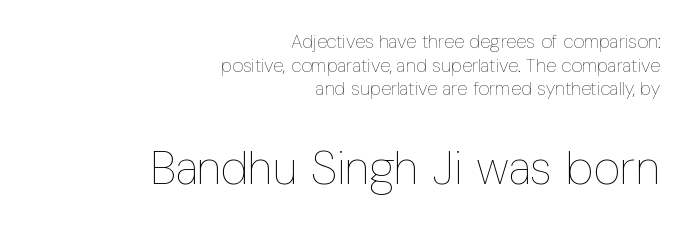
Posture: upright roman. Between these two stacked blocks, the lower one wins on size. The string is rendered with underlining switched off. These lines are rendered in a variable-pitch font.
